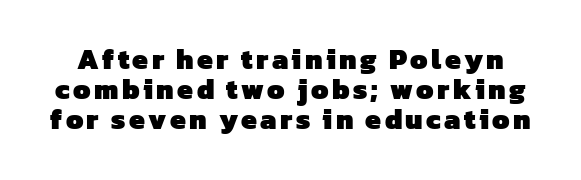
Q: Is the text bold? A: Yes.
Q: Is the typeface a serif or a sans-serif typeface? A: Sans-serif.
Q: Is the text underlined? A: No.
Q: Is the spacing between lines tight, normal or loose? A: Tight.
Q: Width (condensed, normal, or wide)? A: Normal.
Q: Stroke contrast? A: Low.
Q: x-height? A: Medium.
Q: Monospaced? A: No.
